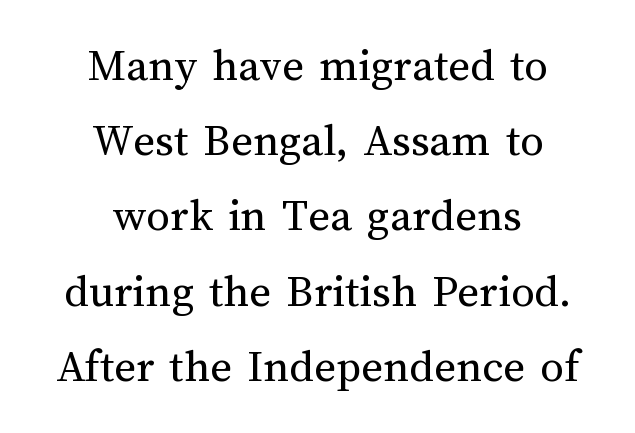
The image shows 47 px regular-weight type, upright; set centered, normal line spacing (1.6x), normal letter spacing, not underlined; medium stroke contrast and a medium x-height.
